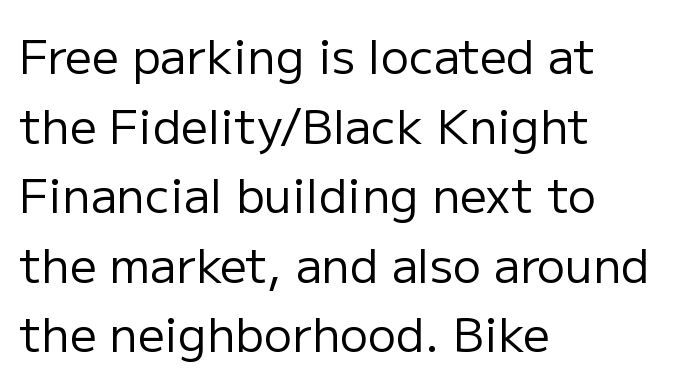
Examine the stroke ends and you'll find no serifs. The gap between lines stays unmarked. The font is comparable to plain body text, perhaps lighter. Varying glyph widths throughout — classic text-font behaviour. Left-aligned paragraph, ragged on the right.
